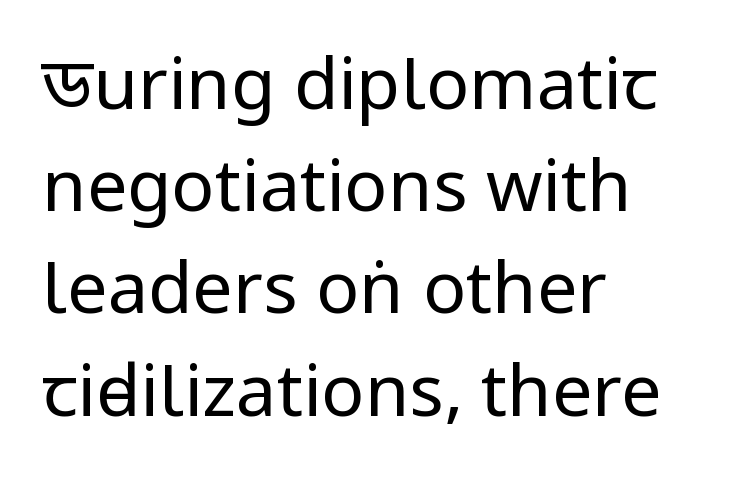
Q: Is the text bold? A: No.
Q: Is the text italic (slanted)? A: No, it is upright.
Q: Is the typeface a serif or a sans-serif typeface? A: Sans-serif.
Q: Is the text underlined? A: No.
Q: How is the paragraph aligned? A: Left-aligned.
Q: Is the spacing between letters normal or unusually wide? A: Normal.
Q: Is the spacing between lines tight, normal or loose? A: Normal.
Q: Width (condensed, normal, or wide)? A: Condensed.
Q: Stroke contrast? A: Low.
Q: x-height? A: Large.
Q: Monospaced? A: No.
